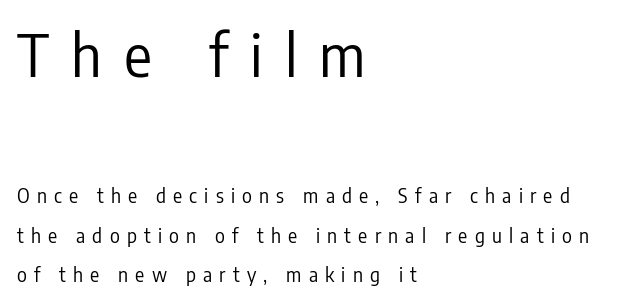
Display-style spreading of the glyphs; the letterfit is very open. Italic: no, the glyphs are upright roman. Reading down the column, the eye jumps a long way to each next line. The rendering shrinks the type as you move from the upper chunk to the lower. Stems here are at most as thick as an everyday book face.
